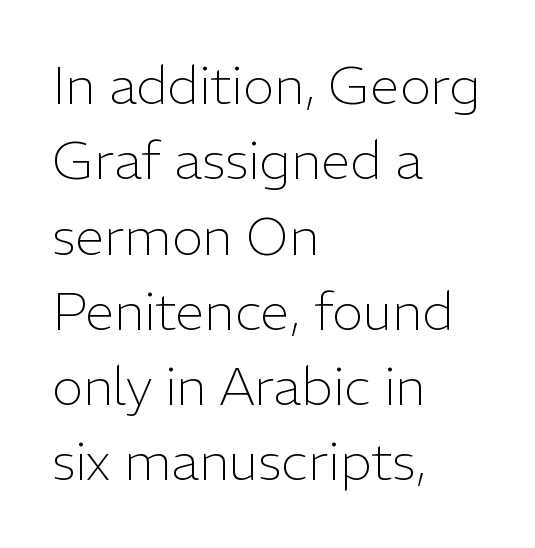
The image shows 53 px light sans-serif type, upright; set left-aligned, normal line spacing (1.42x), normal letter spacing, not underlined; low stroke contrast and a medium x-height.
